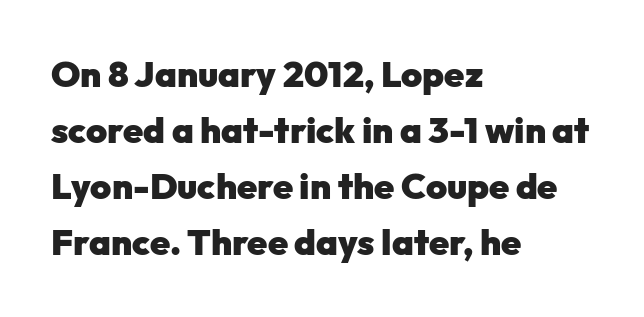
Q: Is the text bold? A: Yes.
Q: Is the text italic (slanted)? A: No, it is upright.
Q: Is the typeface a serif or a sans-serif typeface? A: Sans-serif.
Q: Is the text underlined? A: No.
Q: How is the paragraph aligned? A: Left-aligned.
Q: Is the spacing between letters normal or unusually wide? A: Normal.
Q: Is the spacing between lines tight, normal or loose? A: Normal.
Q: Width (condensed, normal, or wide)? A: Normal.
Q: Stroke contrast? A: Low.
Q: x-height? A: Medium.
Q: Monospaced? A: No.
